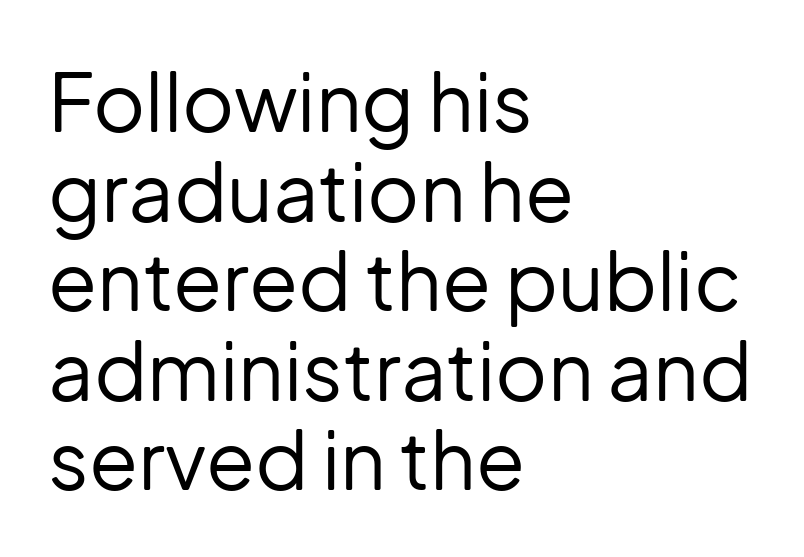
{"serif": "no", "italic": "no", "bold": "no", "weight": "regular", "width": "normal", "stroke_contrast": "low", "x_height": "medium", "monospaced": "no", "underline": "no", "align": "left", "line_spacing": "tight", "line_spacing_ratio": 1.12, "letter_spacing": "normal", "letter_spacing_em": 0.0, "glyph_px": 80}
